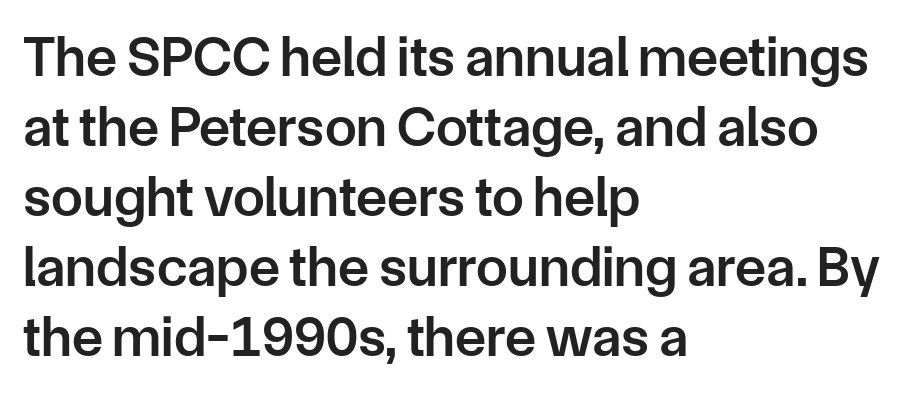
The image shows 57 px semibold sans-serif type, upright; set left-aligned, line spacing 1.23x, normal letter spacing, not underlined; low stroke contrast and a medium x-height.
